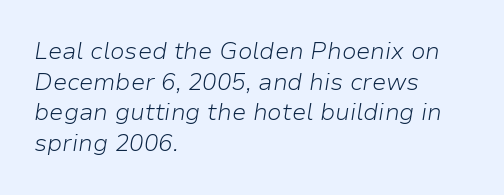
The image shows 24 px text type, italic (leaning right); set left-aligned, normal line spacing (1.28x), normal letter spacing, not underlined.
